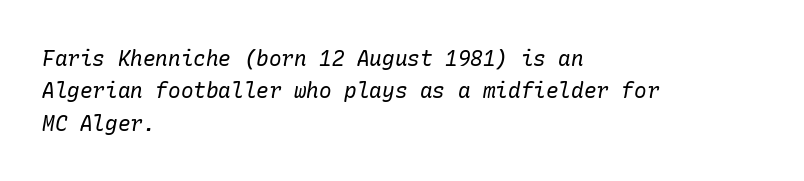
Posture: slanted. The cut favours lightness, reaching ordinary text weight at its darkest. Each word holds together tightly as a unit, with standard inter-letter gaps. The passage shown is not underscored anywhere. Line starts are locked; line ends wander.
